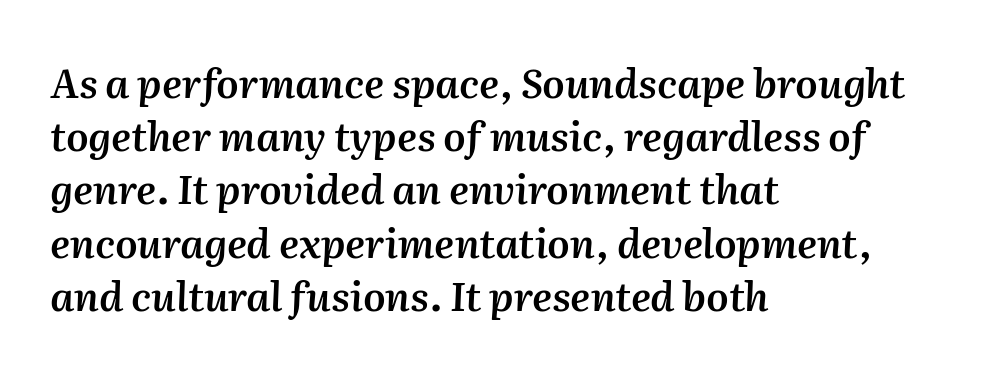
{"italic": "yes", "lean": "right", "slant_degrees": 2, "bold": "semi", "weight": "semibold", "width": "normal", "stroke_contrast": "medium", "x_height": "medium", "monospaced": "no", "underline": "no", "align": "left", "line_spacing": "normal", "line_spacing_ratio": 1.33, "letter_spacing": "normal", "letter_spacing_em": 0.0, "glyph_px": 40}
